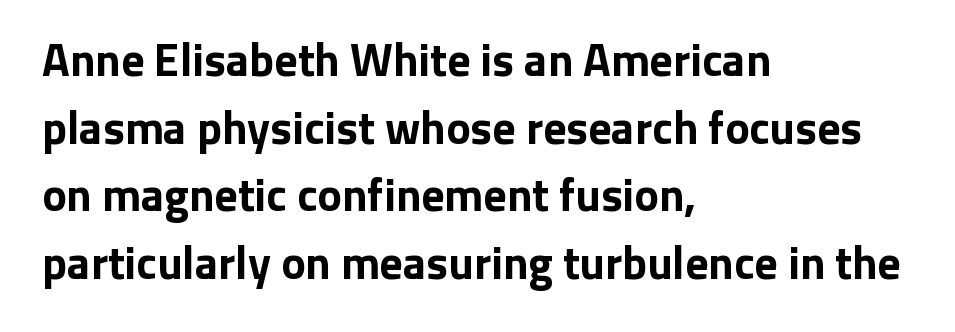
{"serif": "no", "italic": "no", "bold": "yes", "weight": "bold", "width": "normal", "stroke_contrast": "low", "x_height": "medium", "monospaced": "no", "underline": "no", "align": "left", "line_spacing": "normal", "line_spacing_ratio": 1.47, "letter_spacing": "normal", "letter_spacing_em": 0.0, "glyph_px": 46}
